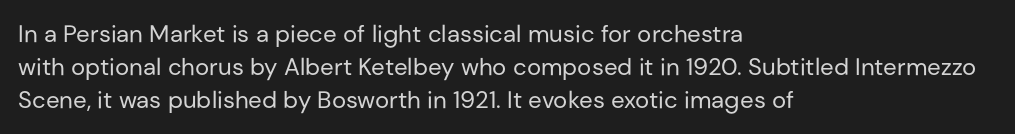
{"italic": "no", "bold": "no", "underline": "no", "align": "left", "line_spacing": "normal", "line_spacing_ratio": 1.37, "letter_spacing": "normal", "letter_spacing_em": 0.0, "glyph_px": 24}
